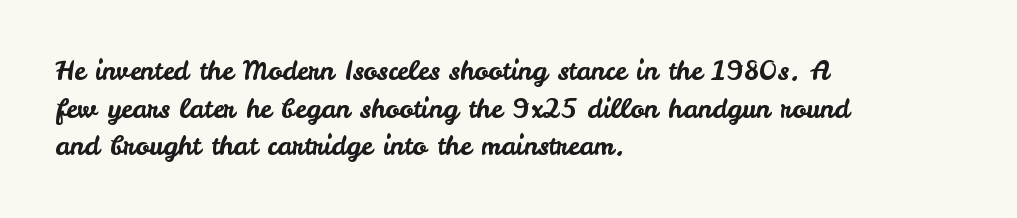
Which margin do the lines hug? The left one — the right edge is uneven. This sample uses plain, unmodified letter spacing. Glance below the letters and you will spot only blank space. Baseline-to-baseline distance is the conventional proportion of letter height.
